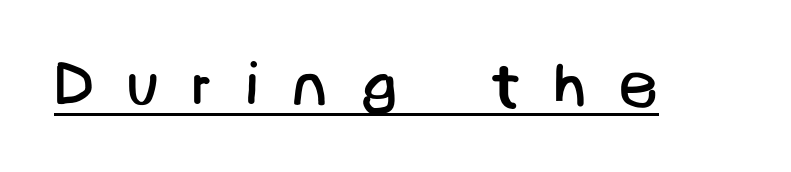
{"serif": "no", "bold": "no", "weight": "regular", "width": "normal", "stroke_contrast": "low", "x_height": "large", "underline": "yes", "letter_spacing": "wide", "letter_spacing_em": 0.5, "glyph_px": 63}
